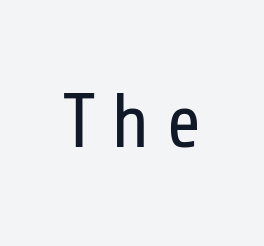
{"serif": "no", "italic": "no", "bold": "no", "weight": "regular", "width": "condensed", "stroke_contrast": "low", "x_height": "medium", "monospaced": "no", "underline": "no", "align": "center", "letter_spacing": "wide", "letter_spacing_em": 0.21, "glyph_px": 76}
